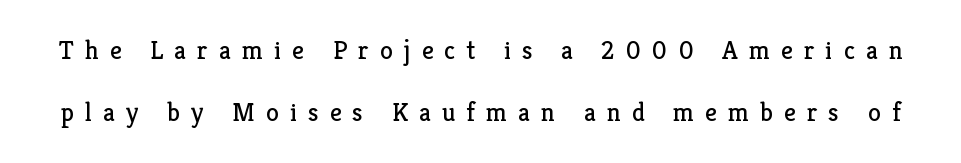
Q: Is the text bold? A: No.
Q: Is the text italic (slanted)? A: No, it is upright.
Q: Is the text underlined? A: No.
Q: Is the spacing between letters normal or unusually wide? A: Unusually wide.
Q: Is the spacing between lines tight, normal or loose? A: Loose.
